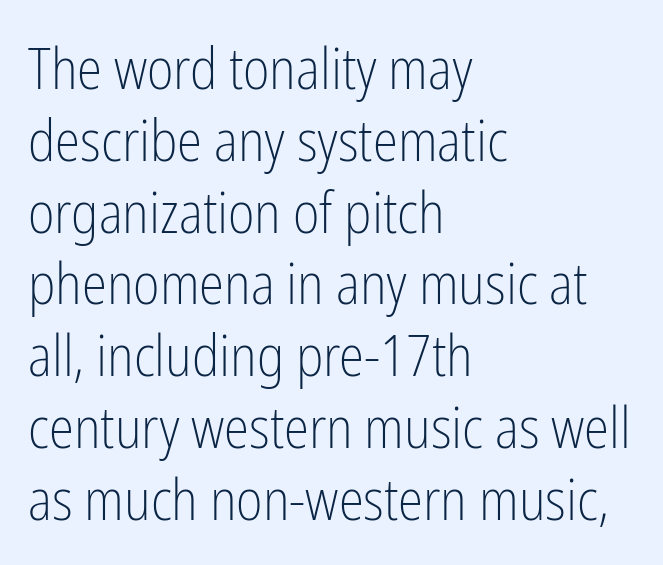
{"serif": "no", "italic": "no", "bold": "no", "weight": "light", "width": "condensed", "stroke_contrast": "low", "x_height": "medium", "monospaced": "no", "underline": "no", "align": "left", "line_spacing": "normal", "line_spacing_ratio": 1.26, "letter_spacing": "normal", "letter_spacing_em": 0.0, "glyph_px": 57}
